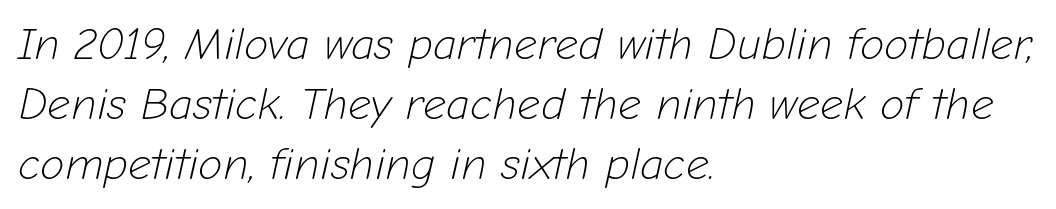
{"italic": "yes", "lean": "right", "slant_degrees": 12, "bold": "no", "weight": "light", "width": "normal", "stroke_contrast": "low", "x_height": "medium", "monospaced": "no", "underline": "no", "align": "left", "line_spacing": "normal", "line_spacing_ratio": 1.33, "letter_spacing": "normal", "letter_spacing_em": 0.0, "glyph_px": 45}
